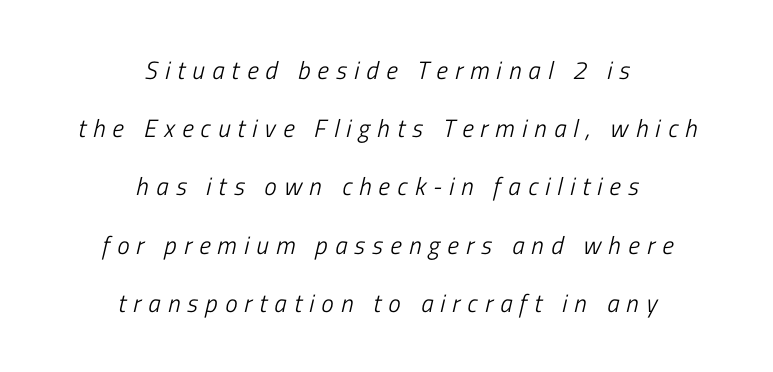
The image shows 25 px text type, italic (leaning right); set centered, loose line spacing (2.33x), unusually wide letter spacing (+0.29 em), not underlined.
